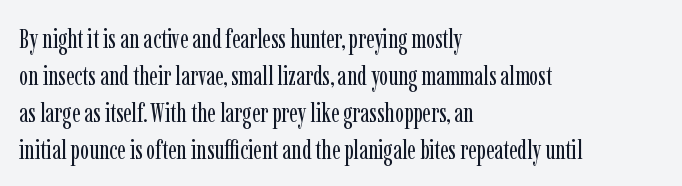
Reading down the block, your eye returns to a fixed left position each line. Tall strokes in this sample are plumb rather than angled. The rendering uses a moderate line-height, typical for paragraphs. This is not heavy type; no bold has been used. Any mark beneath the type? The region is blank. Each word holds together tightly as a unit, with standard inter-letter gaps.
